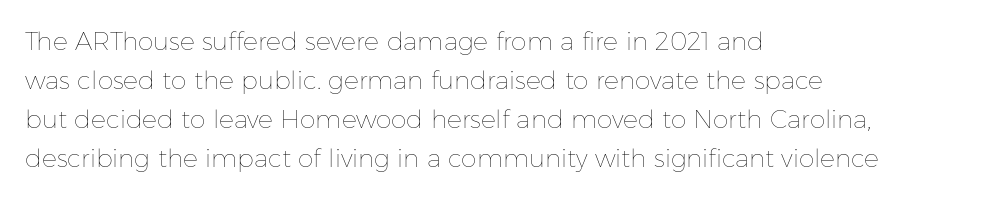
The image shows 25 px text type, upright; set left-aligned, normal line spacing (1.56x), normal letter spacing, not underlined.
